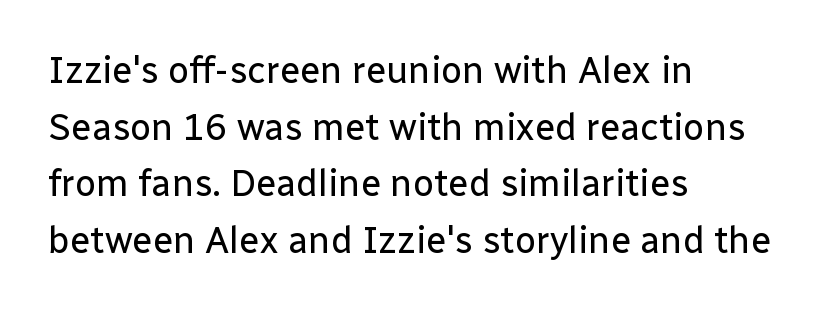
Q: Is the text bold? A: No.
Q: Is the text italic (slanted)? A: No, it is upright.
Q: Is the typeface a serif or a sans-serif typeface? A: Sans-serif.
Q: Is the text underlined? A: No.
Q: How is the paragraph aligned? A: Left-aligned.
Q: Is the spacing between letters normal or unusually wide? A: Normal.
Q: Is the spacing between lines tight, normal or loose? A: Normal.
Q: Width (condensed, normal, or wide)? A: Normal.
Q: Stroke contrast? A: Low.
Q: x-height? A: Medium.
Q: Monospaced? A: No.
